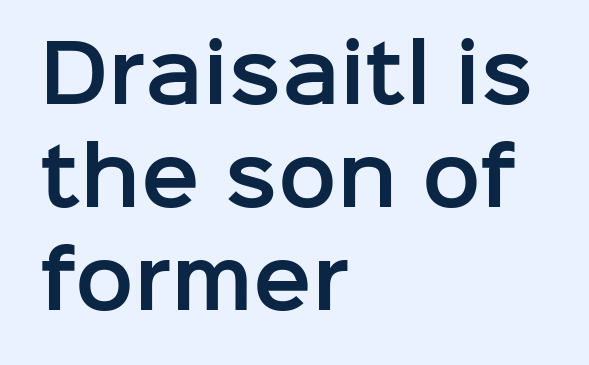
{"serif": "no", "italic": "no", "width": "normal", "stroke_contrast": "low", "x_height": "medium", "monospaced": "no", "underline": "no", "align": "left", "line_spacing": "normal", "line_spacing_ratio": 1.32, "letter_spacing": "normal", "letter_spacing_em": 0.0, "glyph_px": 78}
